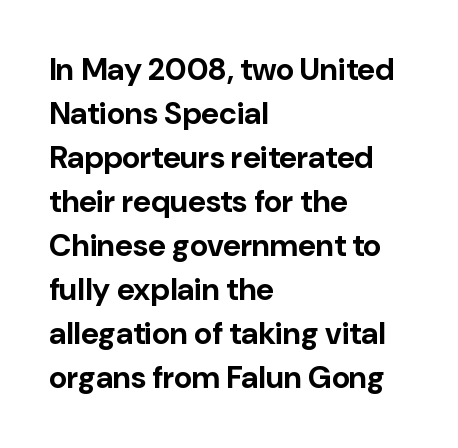
The image shows 31 px bold sans-serif type, upright; set left-aligned, normal line spacing (1.42x), normal letter spacing, not underlined; low stroke contrast and a medium x-height.
